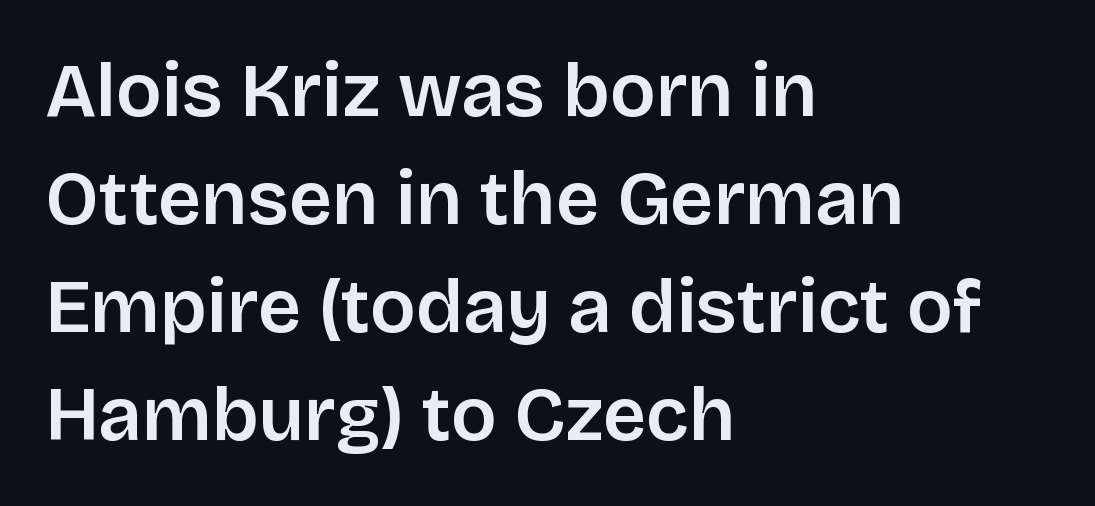
The passage shown stacks its lines at a standard gap. Horizontal alignment here is leftward, the default for most running prose. You could call the tracking neutral — neither tight nor loose. The baseline area is clear. Posture: straight, roman, zero tilt.
